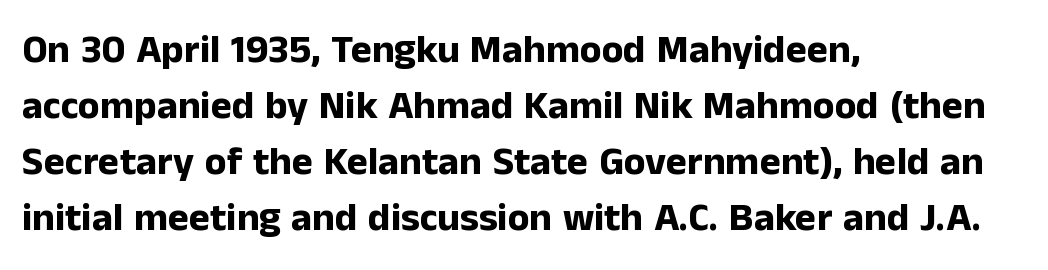
Q: Is the text bold? A: Yes.
Q: Is the text italic (slanted)? A: No, it is upright.
Q: Is the typeface a serif or a sans-serif typeface? A: Sans-serif.
Q: Is the text underlined? A: No.
Q: How is the paragraph aligned? A: Left-aligned.
Q: Is the spacing between letters normal or unusually wide? A: Normal.
Q: Is the spacing between lines tight, normal or loose? A: Normal.
Q: Width (condensed, normal, or wide)? A: Normal.
Q: Stroke contrast? A: Low.
Q: x-height? A: Medium.
Q: Monospaced? A: No.
